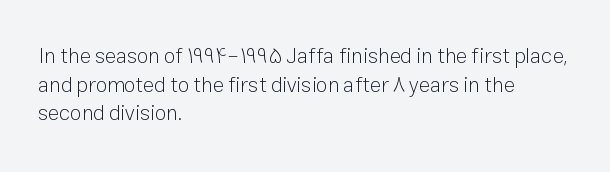
Line beginnings align vertically; line endings do not. Whoever set this chose a conventional vertical rhythm. Stroke mass is kept to a normal reading level or below. Nobody touched the tracking dial on this one.
